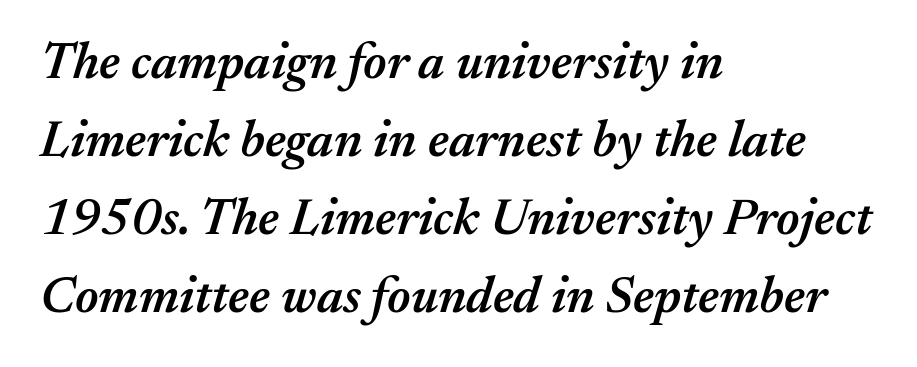
Beneath every word, the page is bare. Quick note: italic. Caption: semibold face, moderately heavy strokes. Line starts are locked; line ends wander. The passage shown is typed in a proportional face where columns would drift. This rendering leaves character spacing at its baseline value.
